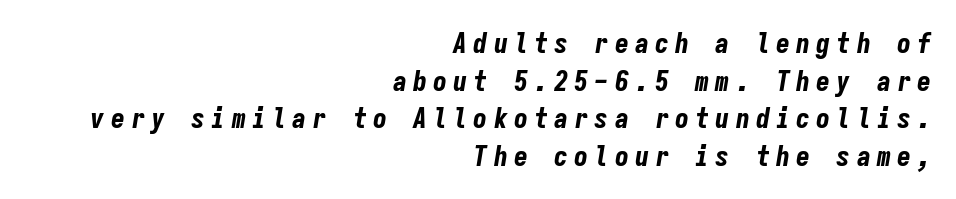
The image shows 28 px bold, condensed type, italic (leaning right), monospaced; set right-aligned, normal line spacing (1.34x), unusually wide letter spacing (+0.22 em), not underlined; low stroke contrast and a medium x-height.
